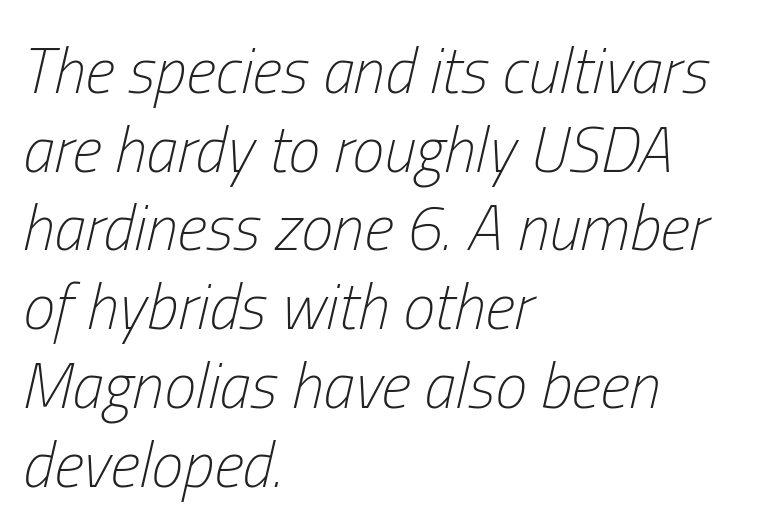
{"italic": "yes", "lean": "right", "slant_degrees": 13, "bold": "no", "weight": "light", "width": "condensed", "stroke_contrast": "low", "x_height": "medium", "monospaced": "no", "underline": "no", "align": "left", "line_spacing_ratio": 1.23, "letter_spacing": "normal", "letter_spacing_em": 0.0, "glyph_px": 64}
